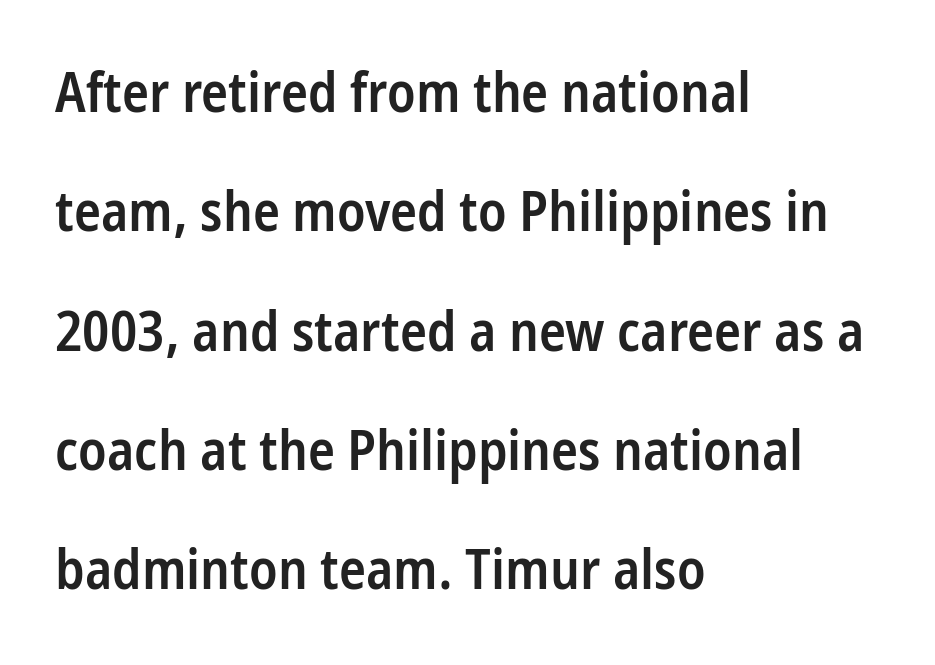
Does the copy run flush right? No — it runs flush left. Type style note: lacks serifs. Weight check: semibold — heavier than regular, not quite bold. Tall strokes in this sample are plumb rather than angled. Is this a fixed-width face? No — the glyphs have proportional, varying widths.
